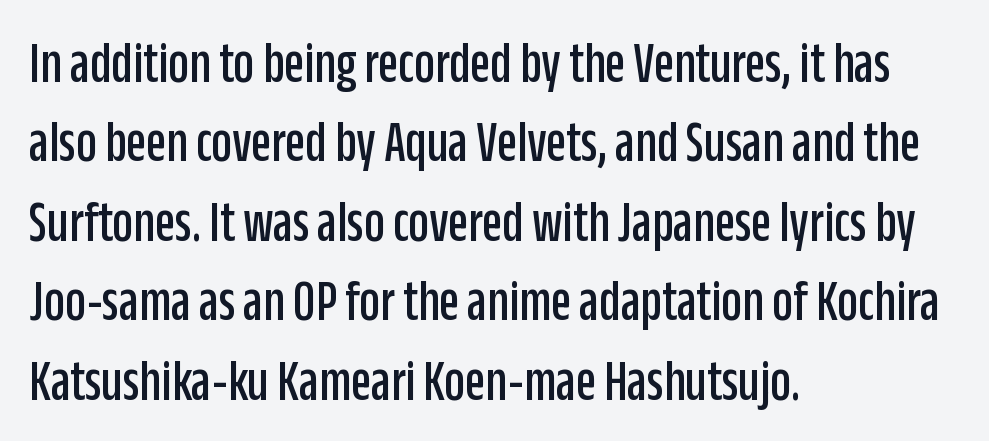
{"serif": "no", "italic": "no", "width": "condensed", "stroke_contrast": "low", "x_height": "large", "monospaced": "no", "underline": "no", "align": "left", "line_spacing": "normal", "line_spacing_ratio": 1.37, "letter_spacing": "normal", "letter_spacing_em": 0.0, "glyph_px": 58}
